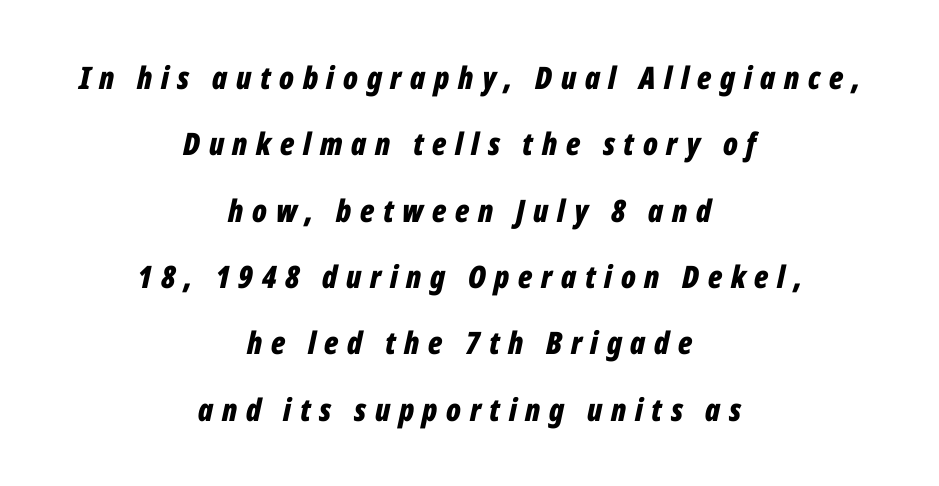
The image shows 31 px bold, condensed type, italic (leaning right); set centered, loose line spacing (2.14x), unusually wide letter spacing (+0.28 em), not underlined; low stroke contrast and a medium x-height.
